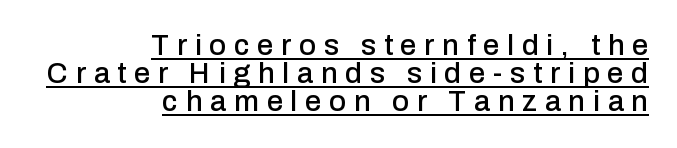
The horizontal fit of the characters is loose and conspicuously gappy. The letters stand straight up with perfectly vertical stems. Underlining? Definitely there. The rag falls on the left side of this text block.
